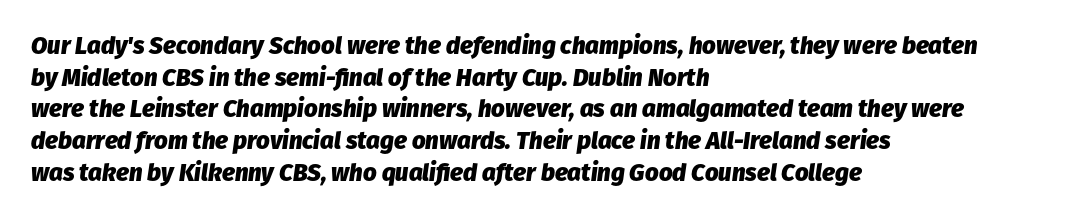
{"italic": "yes", "lean": "right", "slant_degrees": 8, "bold": "yes", "underline": "no", "align": "left", "line_spacing": "normal", "line_spacing_ratio": 1.32, "letter_spacing": "normal", "letter_spacing_em": 0.0, "glyph_px": 24}
